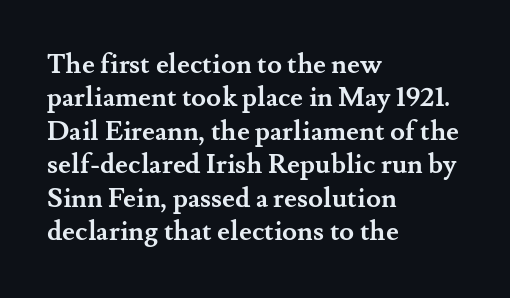
Q: Is the text bold? A: Yes.
Q: Is the text italic (slanted)? A: No, it is upright.
Q: Is the text underlined? A: No.
Q: How is the paragraph aligned? A: Left-aligned.
Q: Is the spacing between letters normal or unusually wide? A: Normal.
